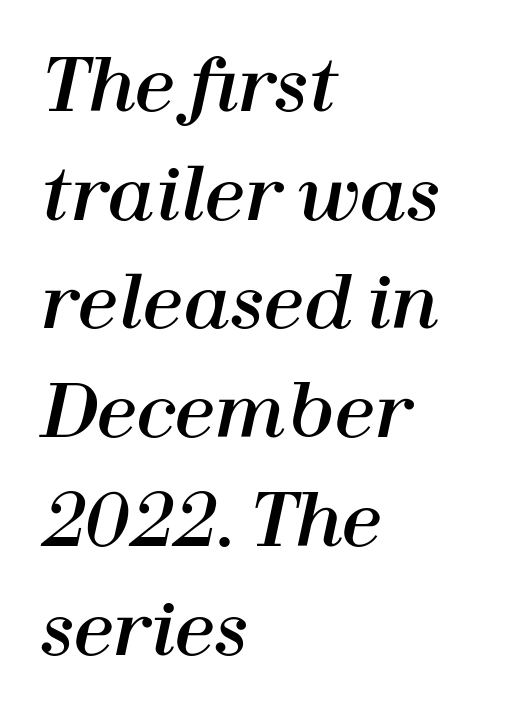
The image shows 72 px text type, italic (leaning right); set left-aligned, normal line spacing (1.51x), normal letter spacing, not underlined; high stroke contrast and a medium x-height.
